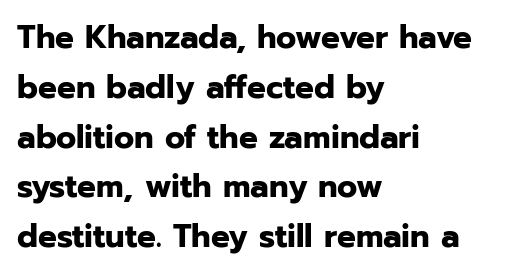
{"serif": "no", "italic": "no", "bold": "yes", "weight": "bold", "width": "normal", "stroke_contrast": "low", "x_height": "medium", "monospaced": "no", "underline": "no", "align": "left", "line_spacing": "normal", "line_spacing_ratio": 1.51, "letter_spacing": "normal", "letter_spacing_em": 0.0, "glyph_px": 33}
